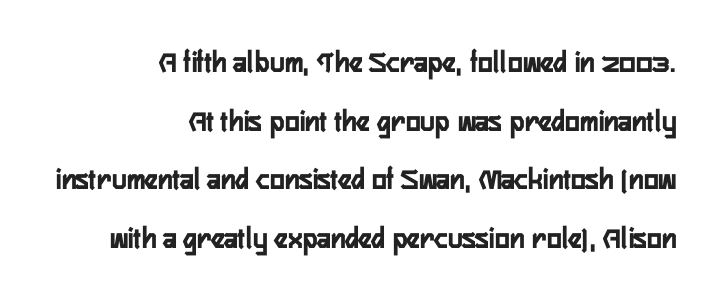
Q: Is the text bold? A: Yes.
Q: Is the text italic (slanted)? A: No, it is upright.
Q: Is the typeface a serif or a sans-serif typeface? A: Sans-serif.
Q: Is the text underlined? A: No.
Q: How is the paragraph aligned? A: Right-aligned.
Q: Is the spacing between letters normal or unusually wide? A: Normal.
Q: Width (condensed, normal, or wide)? A: Condensed.
Q: Stroke contrast? A: Low.
Q: x-height? A: Medium.
Q: Monospaced? A: No.
